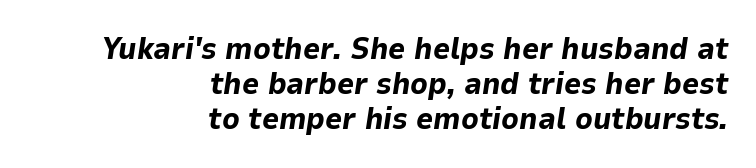
Q: Is the text bold? A: Yes.
Q: Is the text italic (slanted)? A: Yes, it leans right by about 9 degrees.
Q: Is the text underlined? A: No.
Q: How is the paragraph aligned? A: Right-aligned.
Q: Is the spacing between letters normal or unusually wide? A: Normal.
Q: Width (condensed, normal, or wide)? A: Normal.
Q: Stroke contrast? A: Low.
Q: x-height? A: Medium.
Q: Monospaced? A: No.
